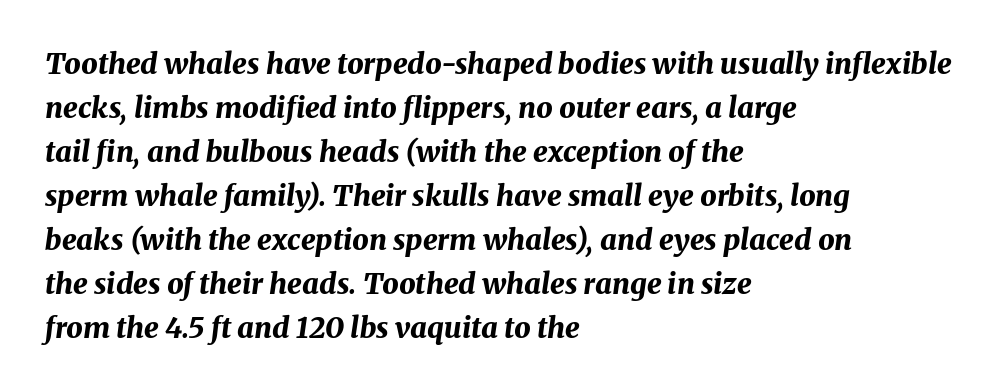
The image shows 29 px bold type, italic (leaning right); set left-aligned, normal line spacing (1.52x), normal letter spacing, not underlined; medium stroke contrast and a medium x-height.
